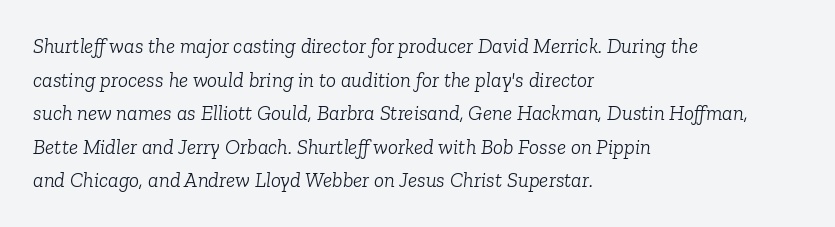
{"italic": "yes", "lean": "right", "slant_degrees": 6, "bold": "no", "underline": "no", "align": "left", "line_spacing": "normal", "line_spacing_ratio": 1.6, "letter_spacing": "normal", "letter_spacing_em": 0.0, "glyph_px": 21}
